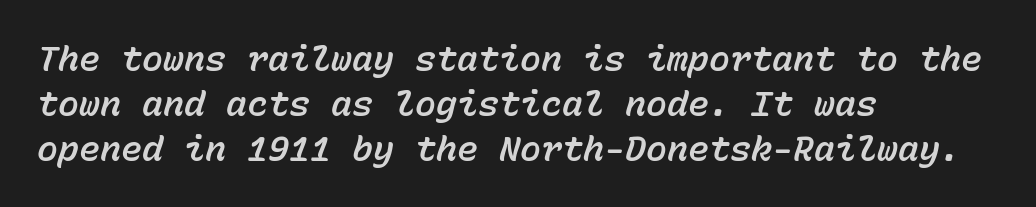
The image shows 35 px text type, italic (leaning right), monospaced; set left-aligned, normal line spacing (1.28x), normal letter spacing, not underlined; low stroke contrast and a medium x-height.
